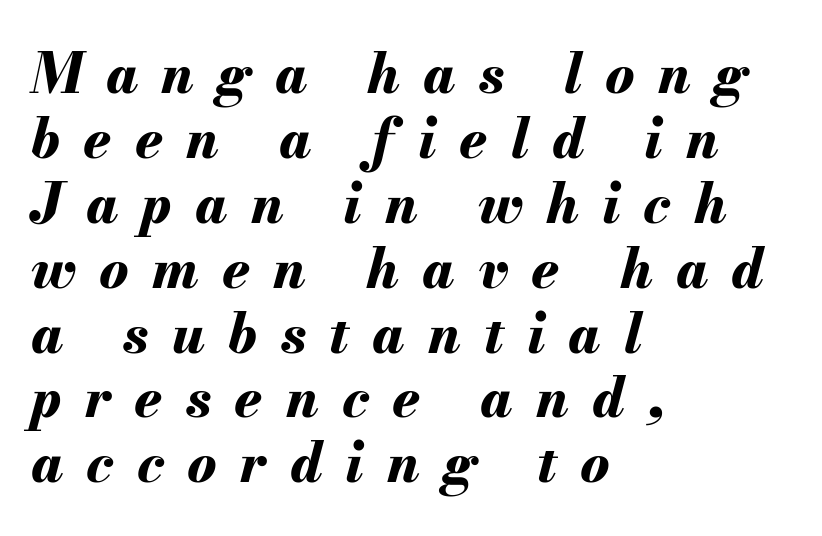
The image shows 55 px bold type, italic (leaning right); set left-aligned, line spacing 1.18x, unusually wide letter spacing (+0.42 em), not underlined; medium stroke contrast and a small x-height.
